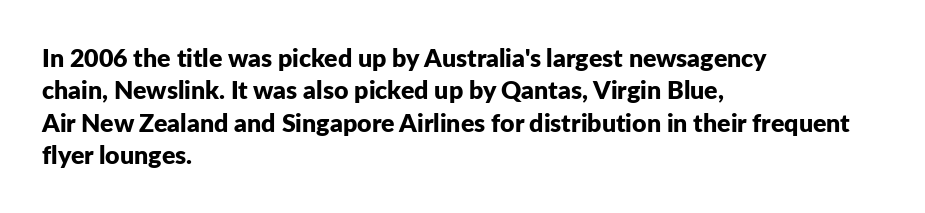
{"italic": "no", "bold": "yes", "underline": "no", "align": "left", "line_spacing": "normal", "line_spacing_ratio": 1.3, "letter_spacing": "normal", "letter_spacing_em": 0.0, "glyph_px": 25}
